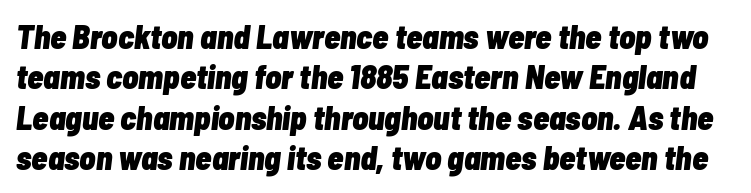
{"italic": "yes", "lean": "right", "slant_degrees": 7, "bold": "yes", "weight": "heavy", "width": "condensed", "stroke_contrast": "low", "x_height": "medium", "monospaced": "no", "underline": "no", "line_spacing_ratio": 1.22, "letter_spacing": "normal", "letter_spacing_em": 0.0, "glyph_px": 33}
